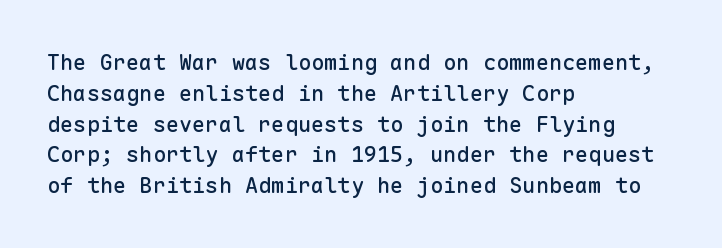
Q: Is the text italic (slanted)? A: No, it is upright.
Q: Is the text underlined? A: No.
Q: How is the paragraph aligned? A: Left-aligned.
Q: Is the spacing between letters normal or unusually wide? A: Normal.
Q: Is the spacing between lines tight, normal or loose? A: Normal.
